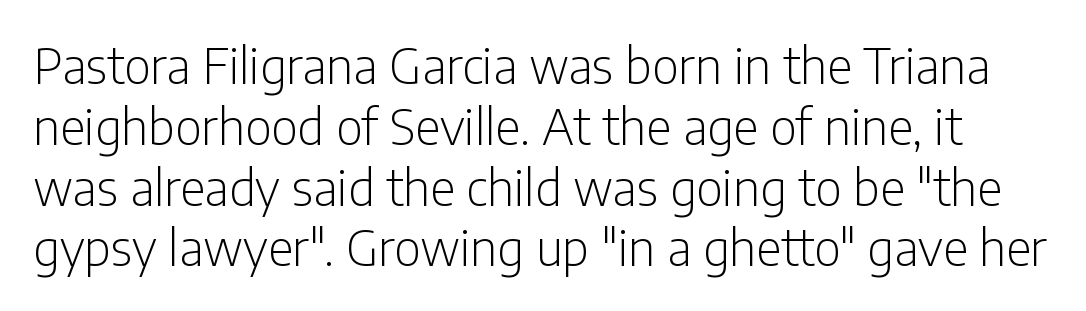
Q: Is the text bold? A: No.
Q: Is the text italic (slanted)? A: No, it is upright.
Q: Is the typeface a serif or a sans-serif typeface? A: Sans-serif.
Q: Is the text underlined? A: No.
Q: Is the spacing between letters normal or unusually wide? A: Normal.
Q: Width (condensed, normal, or wide)? A: Condensed.
Q: Stroke contrast? A: Low.
Q: x-height? A: Medium.
Q: Monospaced? A: No.
